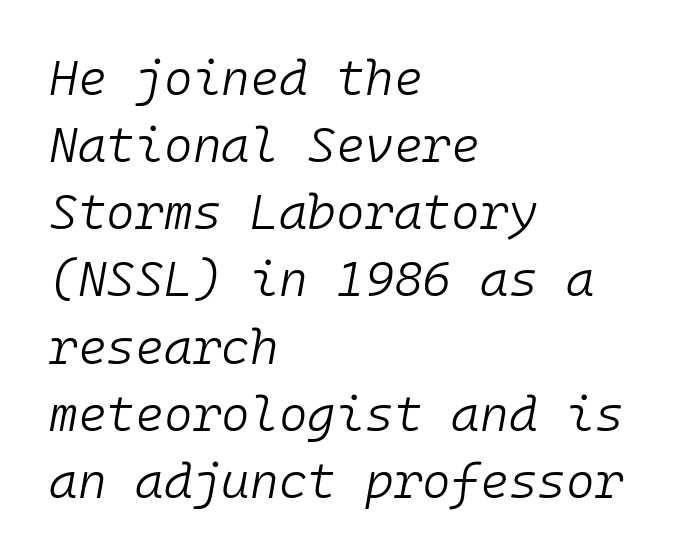
Q: Is the text bold? A: No.
Q: Is the text italic (slanted)? A: Yes, it leans right by about 10 degrees.
Q: Is the text underlined? A: No.
Q: How is the paragraph aligned? A: Left-aligned.
Q: Is the spacing between letters normal or unusually wide? A: Normal.
Q: Is the spacing between lines tight, normal or loose? A: Normal.
Q: Width (condensed, normal, or wide)? A: Normal.
Q: Stroke contrast? A: Low.
Q: x-height? A: Medium.
Q: Monospaced? A: Yes.
